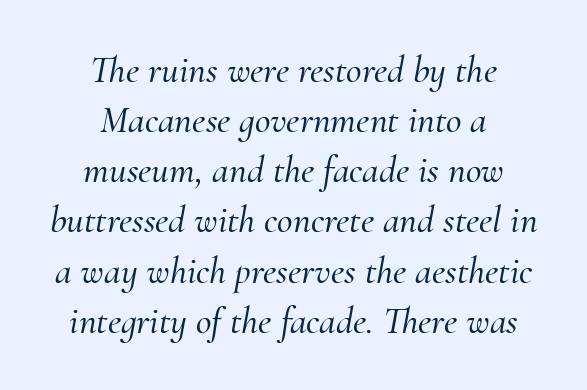
Has an underline been added? It has not. The rendering applies a slant to the glyphs. Horizontally, the lines are justified to the midpoint only. Short note: letters normally spaced. Spacing verdict: proportional, widths tailored to each character. Does the type have serifs? Yes, each stem ends in a small foot.
